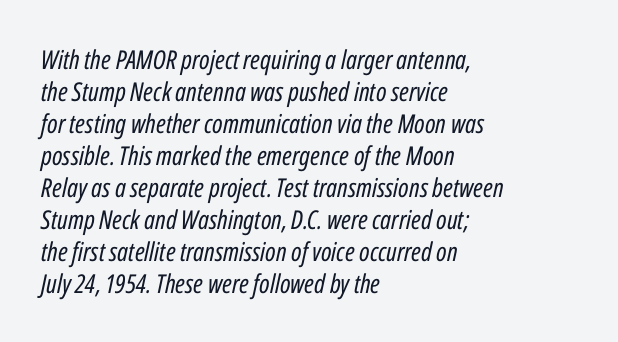
Q: Is the text bold? A: No.
Q: Is the text italic (slanted)? A: Yes, it leans right by about 12 degrees.
Q: Is the text underlined? A: No.
Q: How is the paragraph aligned? A: Left-aligned.
Q: Is the spacing between letters normal or unusually wide? A: Normal.
